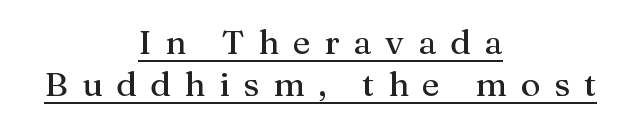
The image shows 34 px serif type, upright; set centered, line spacing 1.24x, unusually wide letter spacing (+0.4 em), underlined; medium stroke contrast and a medium x-height.
